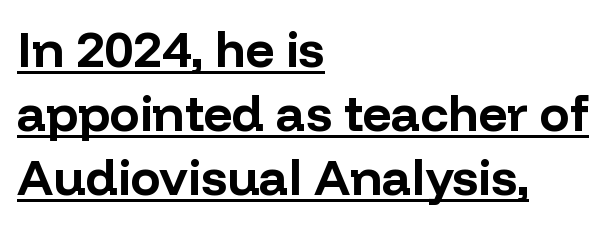
{"serif": "no", "italic": "no", "bold": "yes", "weight": "bold", "width": "normal", "stroke_contrast": "low", "x_height": "medium", "monospaced": "no", "underline": "yes", "align": "left", "line_spacing": "normal", "line_spacing_ratio": 1.28, "letter_spacing": "normal", "letter_spacing_em": 0.0, "glyph_px": 50}
